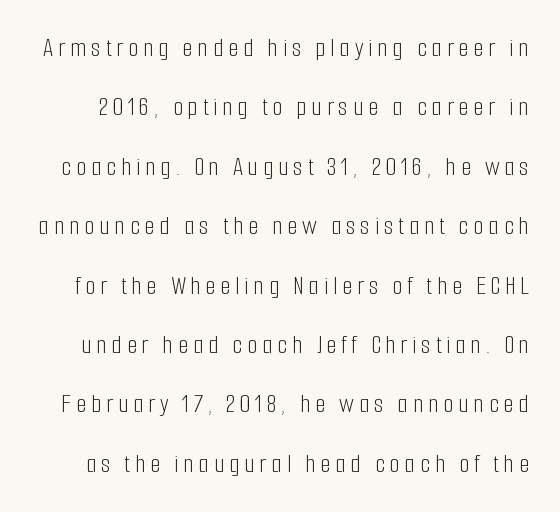
{"italic": "no", "bold": "no", "underline": "no", "line_spacing": "loose", "line_spacing_ratio": 2.2, "glyph_px": 27}
